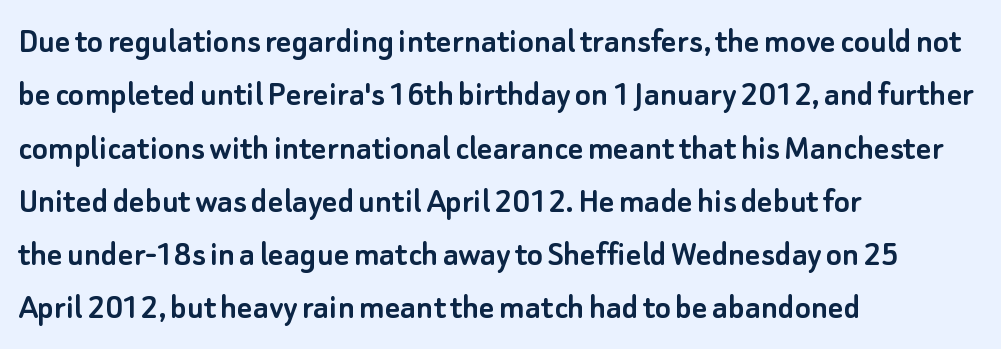
The image shows 37 px sans-serif type, upright; set left-aligned, normal line spacing (1.44x), normal letter spacing, not underlined; low stroke contrast and a small x-height.
